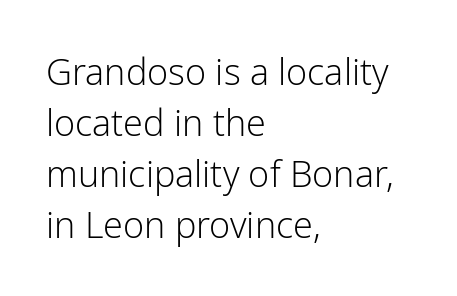
The image shows 36 px light sans-serif type, upright; set left-aligned, normal line spacing (1.42x), normal letter spacing, not underlined; low stroke contrast and a medium x-height.
